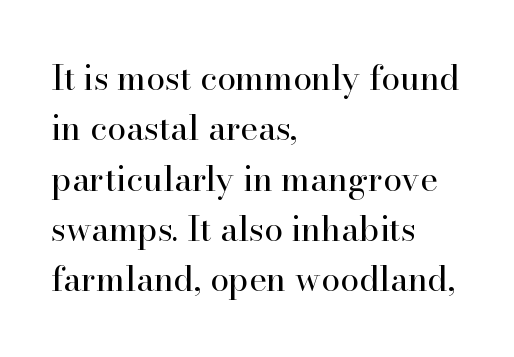
The image shows 34 px regular-weight serif type, upright; set left-aligned, normal line spacing (1.48x), normal letter spacing, not underlined; high stroke contrast and a small x-height.
